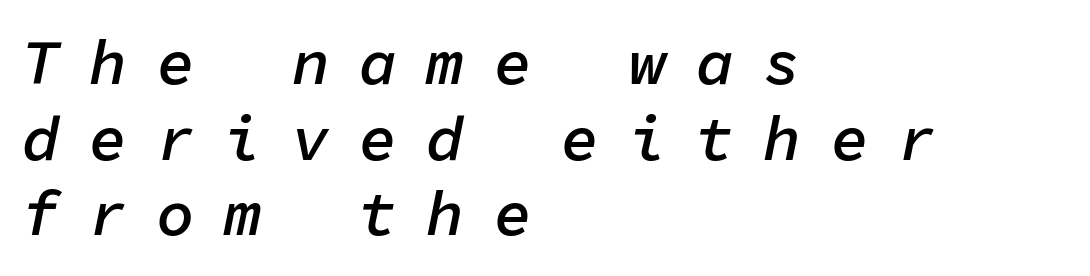
The axis of the letterforms is tilted away from vertical. You could count columns in this text — the font is strictly monospaced. Short note: letters widely spaced. The words here are not underlined.
